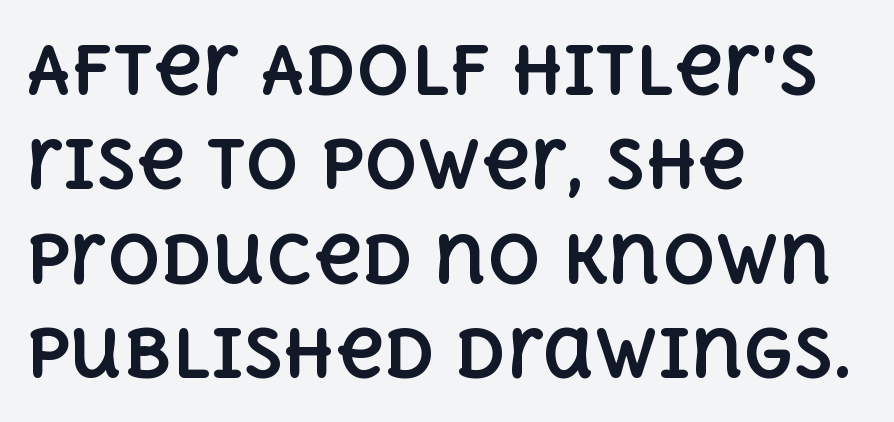
Default kerning and tracking; the words read as compact shapes. Posture: upright roman. Here the designer chose a conventional face with non-uniform glyph widths. Underline: absent. This sample keeps an unexceptional amount of space between lines. I'd describe the lettering as bold — thick and assertive.
